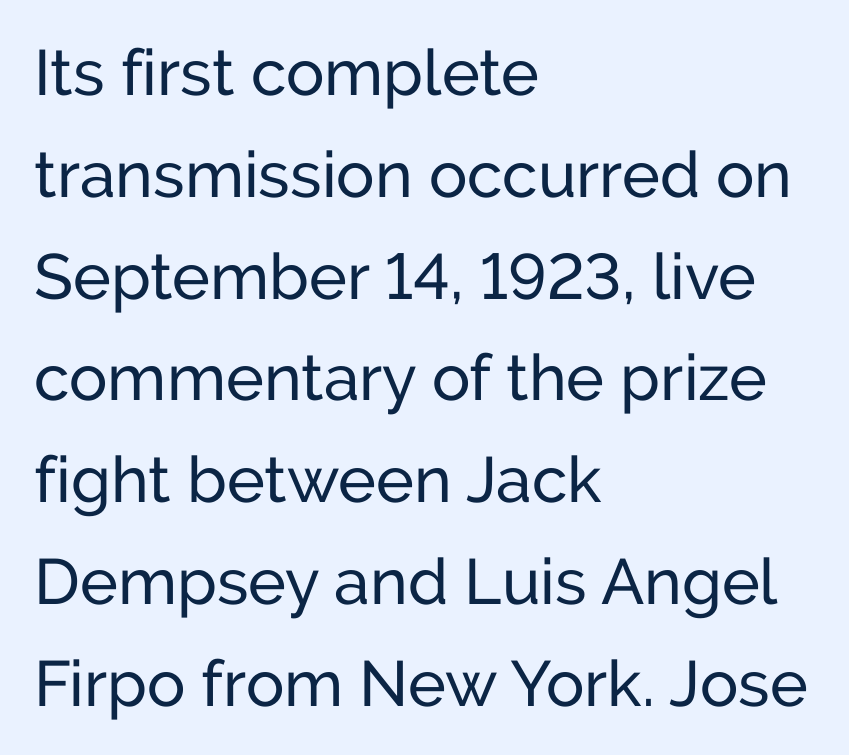
The image shows 64 px regular-weight sans-serif type, upright; set left-aligned, normal line spacing (1.59x), normal letter spacing, not underlined; low stroke contrast and a medium x-height.
